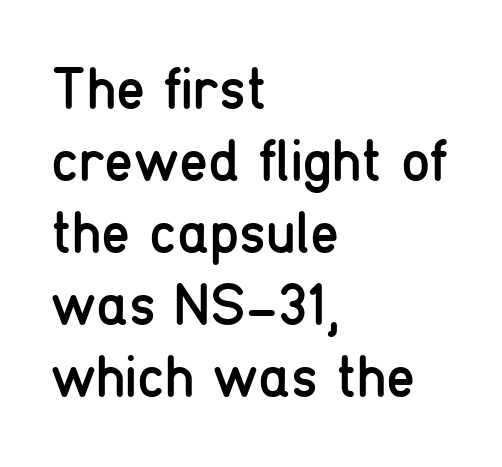
The image shows 59 px regular-weight, condensed sans-serif type, upright; set left-aligned, line spacing 1.22x, normal letter spacing, not underlined; low stroke contrast and a medium x-height.
